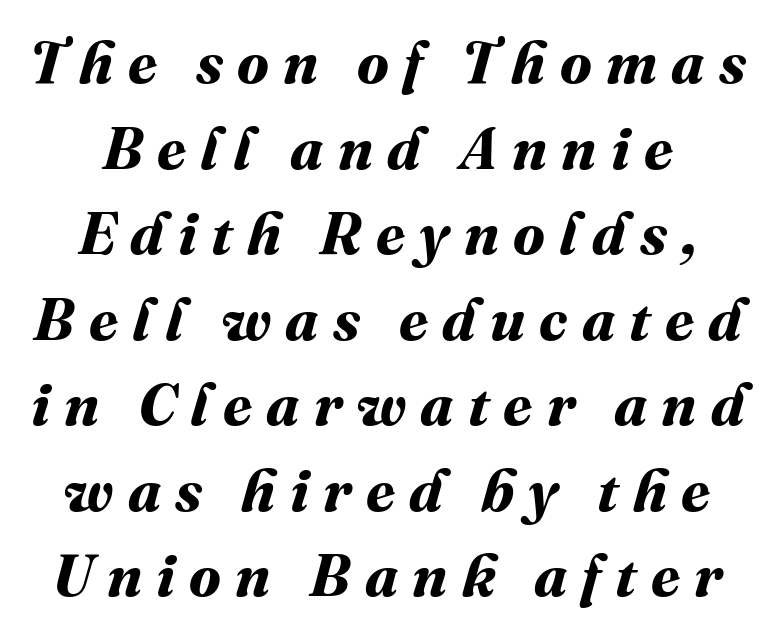
{"bold": "yes", "weight": "bold", "width": "normal", "stroke_contrast": "medium", "x_height": "medium", "monospaced": "no", "underline": "no", "line_spacing": "normal", "line_spacing_ratio": 1.45, "letter_spacing": "wide", "letter_spacing_em": 0.24, "glyph_px": 59}
